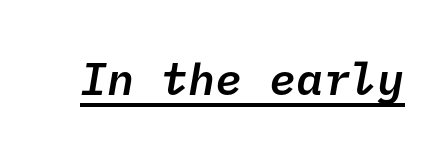
Q: Is the text bold? A: Semi-bold.
Q: Is the typeface a serif or a sans-serif typeface? A: Sans-serif.
Q: Is the text underlined? A: Yes.
Q: Is the spacing between letters normal or unusually wide? A: Normal.
Q: Width (condensed, normal, or wide)? A: Normal.
Q: Stroke contrast? A: Low.
Q: x-height? A: Medium.
